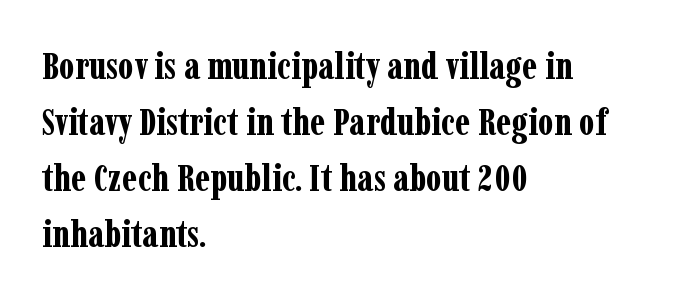
Q: Is the text bold? A: Yes.
Q: Is the text italic (slanted)? A: No, it is upright.
Q: Is the typeface a serif or a sans-serif typeface? A: Serif.
Q: Is the text underlined? A: No.
Q: How is the paragraph aligned? A: Left-aligned.
Q: Is the spacing between letters normal or unusually wide? A: Normal.
Q: Is the spacing between lines tight, normal or loose? A: Normal.
Q: Width (condensed, normal, or wide)? A: Condensed.
Q: Stroke contrast? A: Low.
Q: x-height? A: Medium.
Q: Monospaced? A: No.
